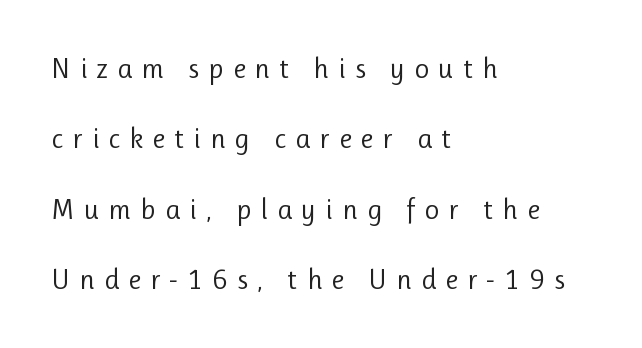
The image shows 29 px regular-weight sans-serif type, upright; set left-aligned, loose line spacing (2.43x), unusually wide letter spacing (+0.31 em), not underlined; low stroke contrast and a medium x-height.
